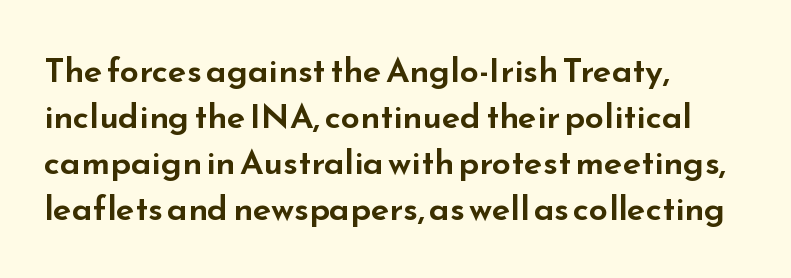
The image shows 34 px wide sans-serif type, upright; set left-aligned, normal line spacing (1.35x), normal letter spacing, not underlined; low stroke contrast and a small x-height.
